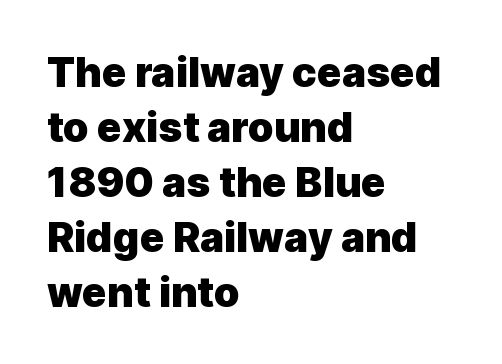
The image shows 41 px heavy sans-serif type, upright; set left-aligned, normal line spacing (1.34x), normal letter spacing, not underlined; a medium x-height.
